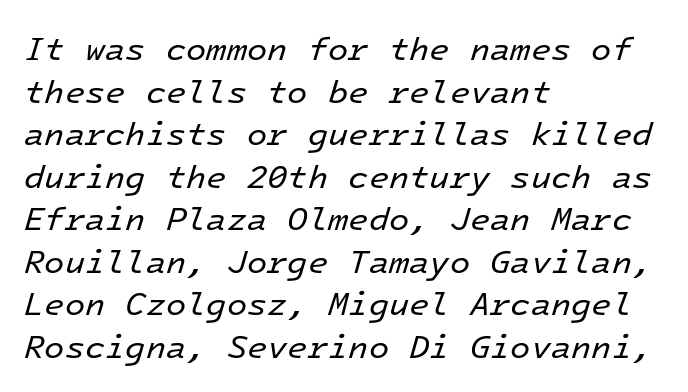
{"italic": "yes", "lean": "right", "slant_degrees": 16, "bold": "no", "weight": "regular", "width": "normal", "stroke_contrast": "low", "x_height": "medium", "monospaced": "yes", "underline": "no", "align": "left", "line_spacing": "normal", "line_spacing_ratio": 1.29, "letter_spacing": "normal", "letter_spacing_em": 0.0, "glyph_px": 33}
